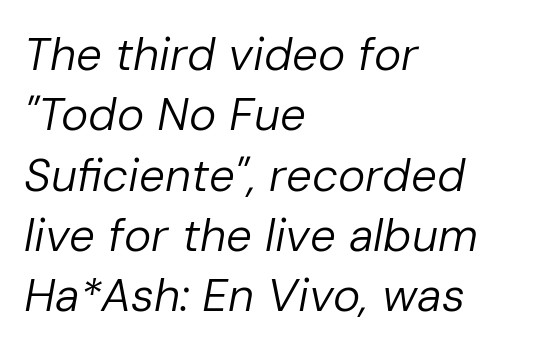
{"italic": "yes", "lean": "right", "slant_degrees": 10, "bold": "no", "weight": "regular", "width": "normal", "stroke_contrast": "low", "x_height": "medium", "monospaced": "no", "underline": "no", "align": "left", "line_spacing": "normal", "line_spacing_ratio": 1.31, "letter_spacing": "normal", "letter_spacing_em": 0.0, "glyph_px": 46}
